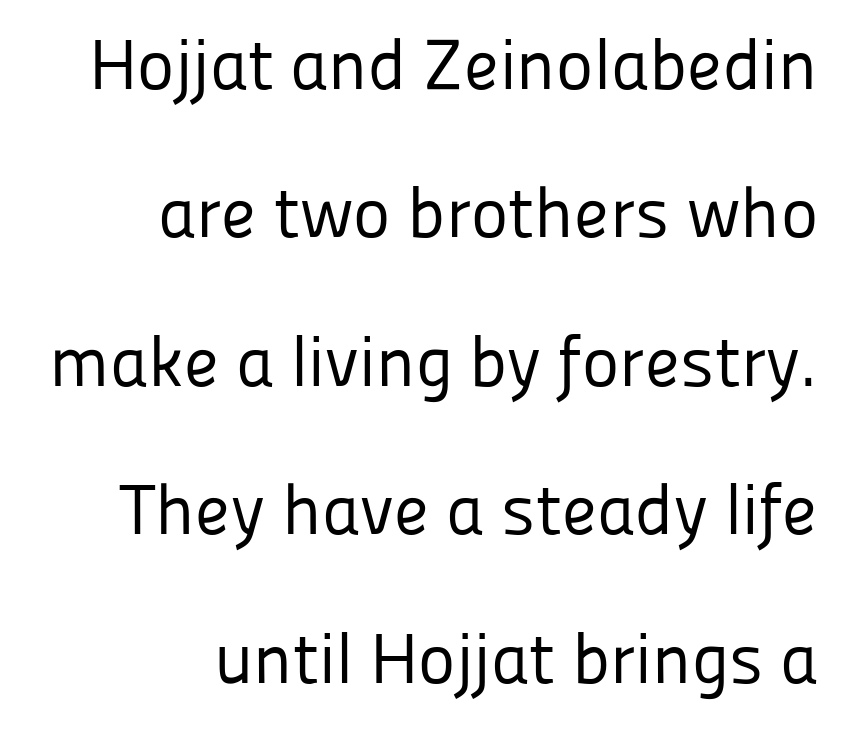
{"serif": "no", "italic": "no", "bold": "no", "weight": "regular", "width": "normal", "stroke_contrast": "low", "x_height": "medium", "monospaced": "no", "underline": "no", "align": "right", "line_spacing": "loose", "line_spacing_ratio": 2.09, "letter_spacing": "normal", "letter_spacing_em": 0.0, "glyph_px": 71}
